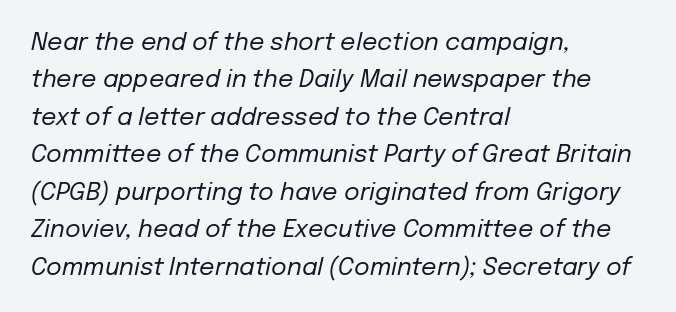
The image shows 24 px text type, italic (leaning right); set left-aligned, normal line spacing (1.56x), normal letter spacing, not underlined.
